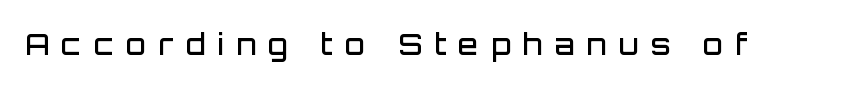
{"serif": "no", "italic": "no", "bold": "semi", "weight": "semibold", "width": "normal", "stroke_contrast": "low", "x_height": "large", "monospaced": "no", "underline": "no", "letter_spacing": "wide", "letter_spacing_em": 0.42, "glyph_px": 29}
